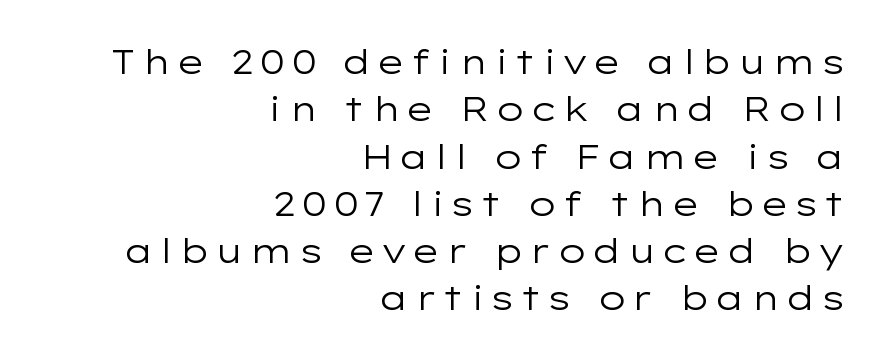
The image shows 34 px regular-weight, wide sans-serif type, upright; set right-aligned, normal line spacing (1.39x), not underlined; low stroke contrast and a medium x-height.
